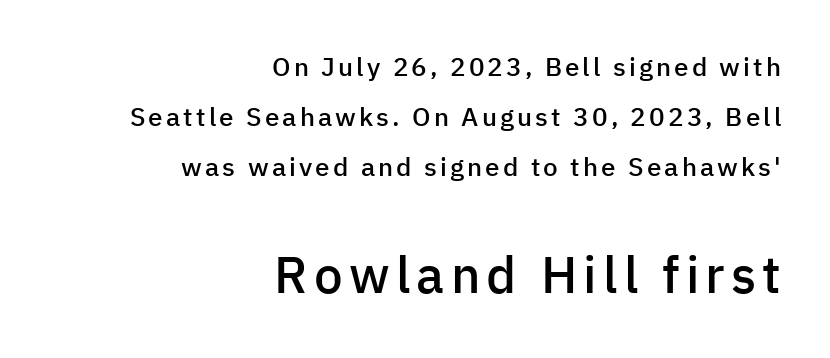
Q: Is the text bold? A: Semi-bold.
Q: Is the text italic (slanted)? A: No, it is upright.
Q: Is the typeface a serif or a sans-serif typeface? A: Sans-serif.
Q: Is the text underlined? A: No.
Q: How is the paragraph aligned? A: Right-aligned.
Q: Is the spacing between lines tight, normal or loose? A: Loose.
Q: Which block of text is set in a larger size, the first (top) or the second (bottom)? A: The second (bottom) one.
Q: Width (condensed, normal, or wide)? A: Normal.
Q: Stroke contrast? A: Low.
Q: x-height? A: Medium.
Q: Monospaced? A: No.
